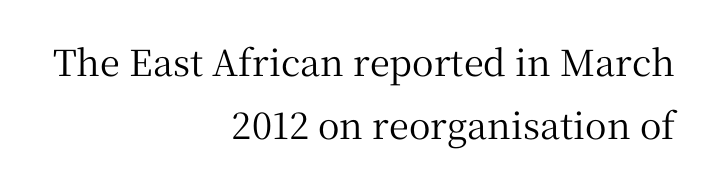
{"serif": "yes", "italic": "no", "width": "normal", "stroke_contrast": "medium", "x_height": "medium", "monospaced": "no", "underline": "no", "align": "right", "line_spacing_ratio": 1.75, "letter_spacing": "normal", "letter_spacing_em": 0.0, "glyph_px": 36}
